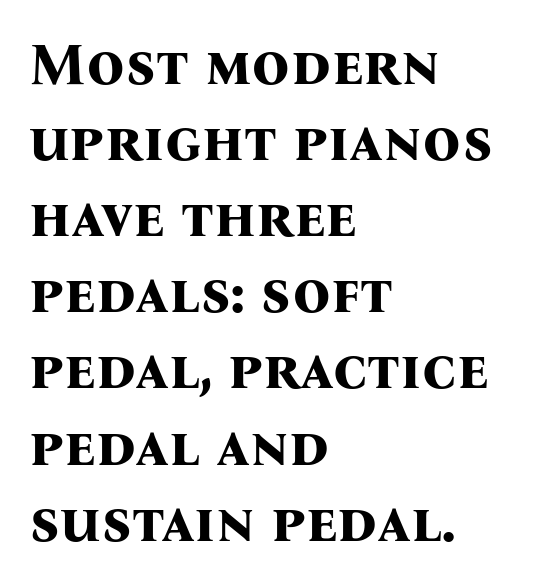
{"serif": "yes", "italic": "no", "bold": "yes", "weight": "bold", "width": "normal", "stroke_contrast": "medium", "x_height": "medium", "monospaced": "no", "underline": "no", "align": "left", "line_spacing": "normal", "line_spacing_ratio": 1.29, "letter_spacing": "normal", "letter_spacing_em": 0.0, "glyph_px": 59}
